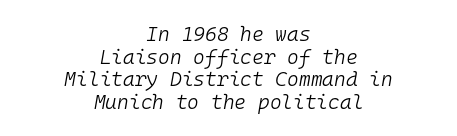
The image shows 20 px text type, italic (leaning right); set centered, tight line spacing (1.13x), normal letter spacing, not underlined.
